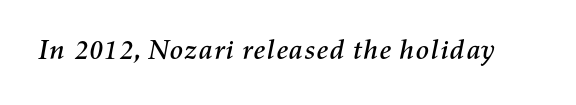
The image shows 28 px text type, italic (leaning right); set normal letter spacing, not underlined; medium stroke contrast and a medium x-height.
